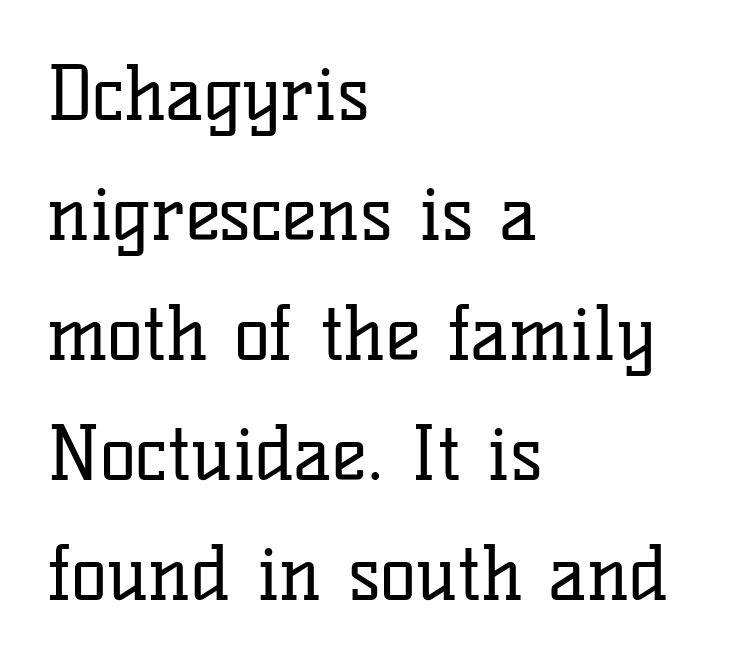
The image shows 75 px regular-weight serif type, upright; set left-aligned, normal line spacing (1.6x), normal letter spacing, not underlined; low stroke contrast and a medium x-height.
